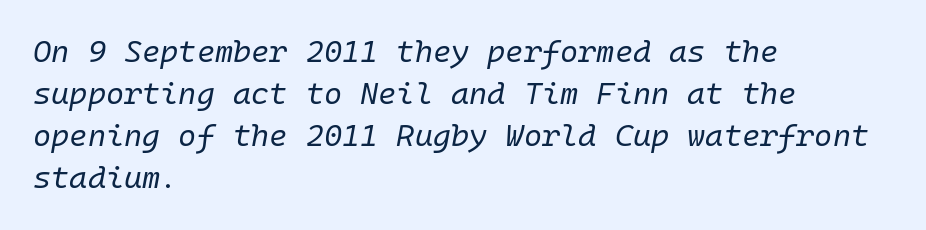
Q: Is the text bold? A: No.
Q: Is the text italic (slanted)? A: Yes, it leans right by about 10 degrees.
Q: Is the text underlined? A: No.
Q: How is the paragraph aligned? A: Left-aligned.
Q: Is the spacing between letters normal or unusually wide? A: Normal.
Q: Is the spacing between lines tight, normal or loose? A: Normal.
Q: Width (condensed, normal, or wide)? A: Normal.
Q: Stroke contrast? A: Low.
Q: x-height? A: Medium.
Q: Monospaced? A: Yes.
